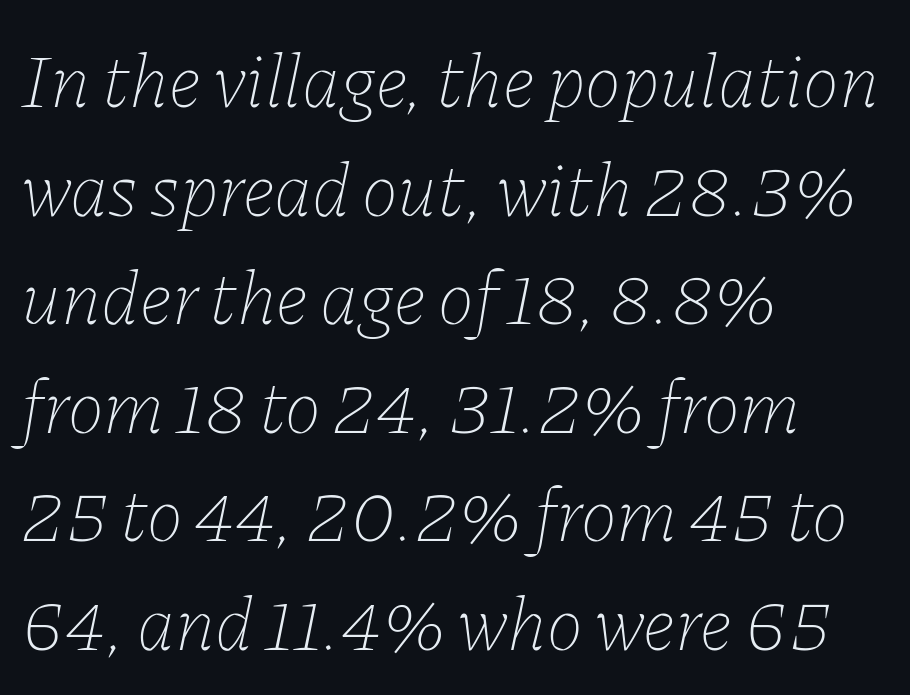
Here the glyphs are tracked normally, forming tight word shapes. This rendering uses left alignment, leaving the right contour irregular. The rendering applies a slant to the glyphs. The rendering uses natural spacing where letterforms have individual widths. A bare baseline throughout the passage.
